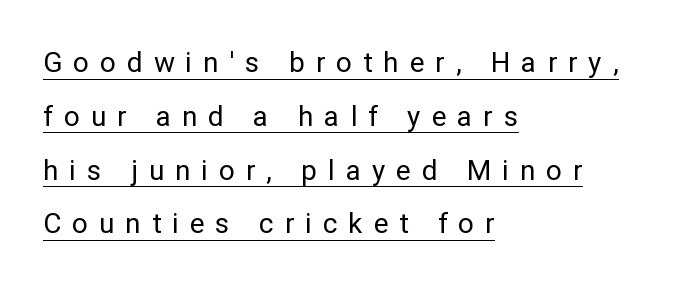
Q: Is the text bold? A: No.
Q: Is the text italic (slanted)? A: No, it is upright.
Q: Is the typeface a serif or a sans-serif typeface? A: Sans-serif.
Q: Is the text underlined? A: Yes.
Q: How is the paragraph aligned? A: Left-aligned.
Q: Is the spacing between letters normal or unusually wide? A: Unusually wide.
Q: Is the spacing between lines tight, normal or loose? A: Loose.
Q: Width (condensed, normal, or wide)? A: Normal.
Q: Stroke contrast? A: Low.
Q: x-height? A: Medium.
Q: Monospaced? A: No.
